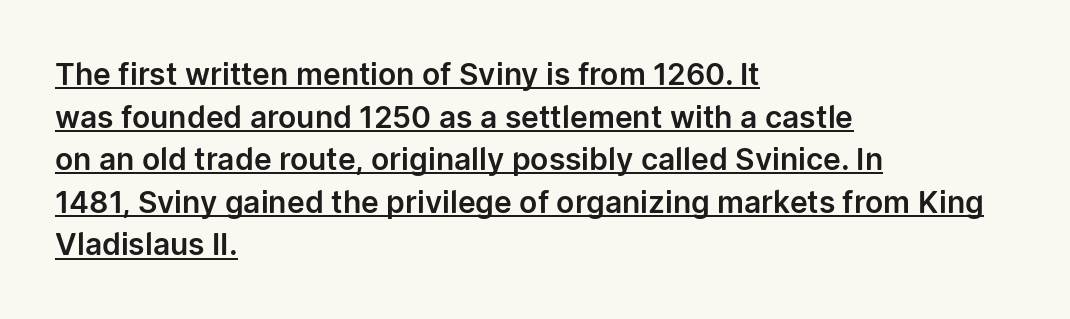
Q: Is the text italic (slanted)? A: No, it is upright.
Q: Is the typeface a serif or a sans-serif typeface? A: Sans-serif.
Q: Is the text underlined? A: Yes.
Q: How is the paragraph aligned? A: Left-aligned.
Q: Is the spacing between letters normal or unusually wide? A: Normal.
Q: Is the spacing between lines tight, normal or loose? A: Normal.
Q: Width (condensed, normal, or wide)? A: Normal.
Q: Stroke contrast? A: Low.
Q: x-height? A: Medium.
Q: Monospaced? A: No.
